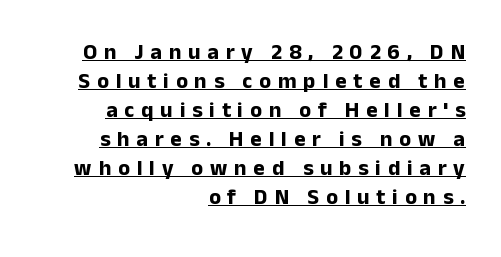
{"italic": "no", "bold": "yes", "underline": "yes", "align": "right", "line_spacing": "normal", "line_spacing_ratio": 1.32, "letter_spacing": "wide", "letter_spacing_em": 0.31, "glyph_px": 22}
